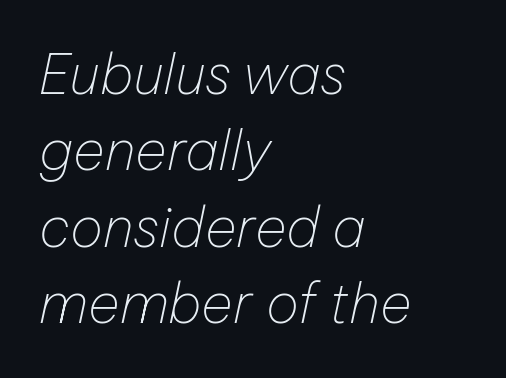
Q: Is the text bold? A: No.
Q: Is the text italic (slanted)? A: Yes, it leans right by about 12 degrees.
Q: Is the text underlined? A: No.
Q: How is the paragraph aligned? A: Left-aligned.
Q: Is the spacing between letters normal or unusually wide? A: Normal.
Q: Is the spacing between lines tight, normal or loose? A: Normal.
Q: Width (condensed, normal, or wide)? A: Normal.
Q: Stroke contrast? A: Low.
Q: x-height? A: Medium.
Q: Monospaced? A: No.
